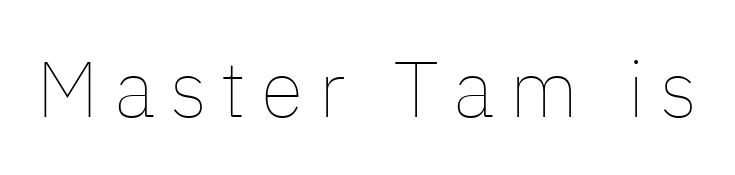
{"italic": "no", "bold": "no", "weight": "thin", "width": "normal", "stroke_contrast": "low", "x_height": "medium", "monospaced": "no", "underline": "no", "glyph_px": 79}
